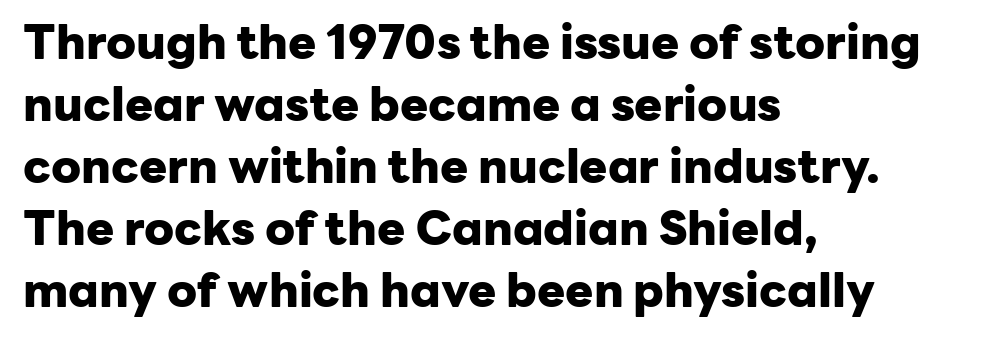
{"serif": "no", "italic": "no", "bold": "yes", "weight": "heavy", "width": "normal", "stroke_contrast": "low", "x_height": "medium", "monospaced": "no", "underline": "no", "align": "left", "line_spacing": "normal", "line_spacing_ratio": 1.32, "letter_spacing": "normal", "letter_spacing_em": 0.0, "glyph_px": 47}
